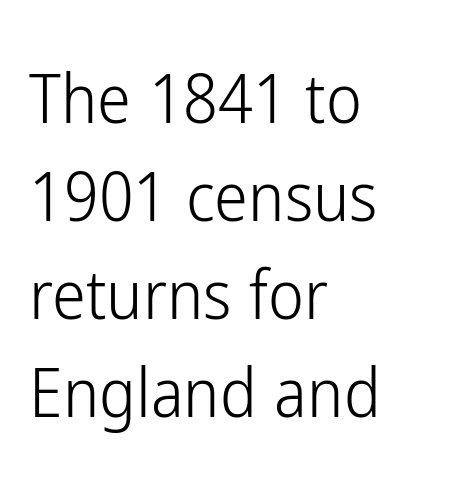
{"serif": "no", "italic": "no", "bold": "no", "weight": "light", "width": "condensed", "stroke_contrast": "low", "x_height": "medium", "monospaced": "no", "underline": "no", "align": "left", "line_spacing": "normal", "line_spacing_ratio": 1.44, "letter_spacing": "normal", "letter_spacing_em": 0.0, "glyph_px": 68}
